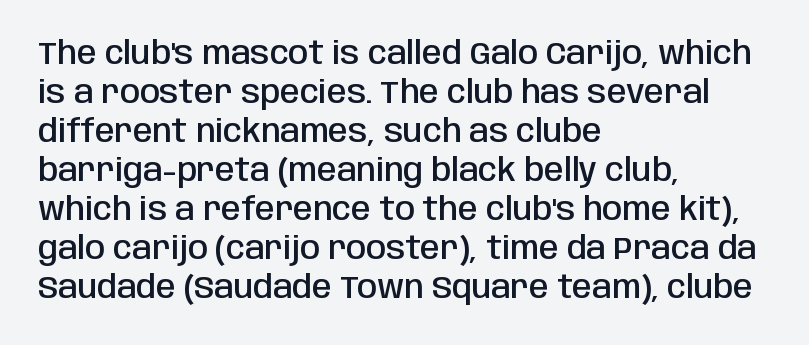
{"serif": "no", "italic": "no", "bold": "semi", "weight": "semibold", "width": "condensed", "stroke_contrast": "low", "x_height": "large", "monospaced": "no", "underline": "no", "align": "left", "line_spacing_ratio": 1.22, "letter_spacing": "normal", "letter_spacing_em": 0.0, "glyph_px": 32}
